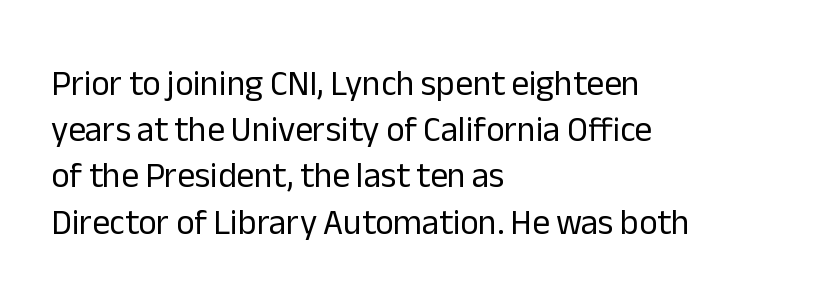
The image shows 35 px regular-weight sans-serif type, upright; set left-aligned, normal line spacing (1.32x), normal letter spacing, not underlined; low stroke contrast and a medium x-height.
